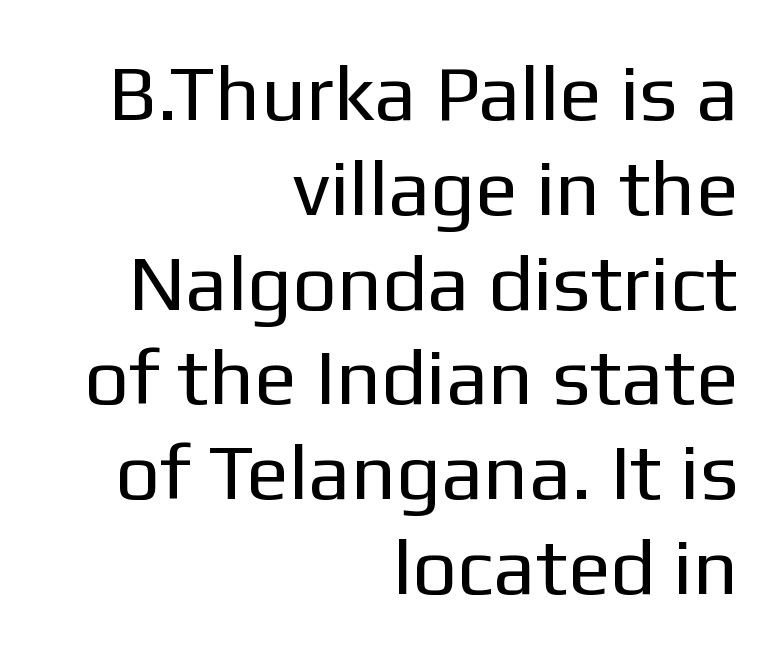
Q: Is the text bold? A: No.
Q: Is the text italic (slanted)? A: No, it is upright.
Q: Is the typeface a serif or a sans-serif typeface? A: Sans-serif.
Q: Is the text underlined? A: No.
Q: How is the paragraph aligned? A: Right-aligned.
Q: Is the spacing between letters normal or unusually wide? A: Normal.
Q: Width (condensed, normal, or wide)? A: Normal.
Q: Stroke contrast? A: Low.
Q: x-height? A: Medium.
Q: Monospaced? A: No.
